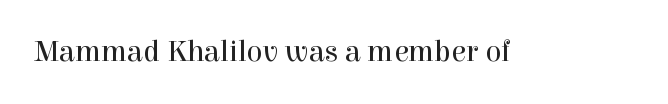
Every stem runs plumb, perpendicular to the baseline. Note the varied advance widths — an 'i' is clearly narrower than an 'm'. Check where the strokes stop: tiny serifs finish them off. Bold? No — there's no thickening of the strokes. Quick note: underline off.
